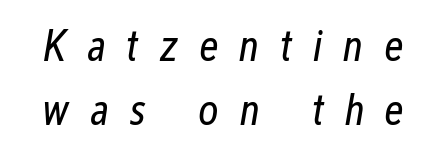
{"italic": "yes", "lean": "right", "slant_degrees": 12, "bold": "no", "weight": "regular", "width": "condensed", "stroke_contrast": "low", "x_height": "medium", "monospaced": "no", "underline": "no", "line_spacing": "normal", "line_spacing_ratio": 1.45, "letter_spacing": "wide", "letter_spacing_em": 0.47, "glyph_px": 44}
